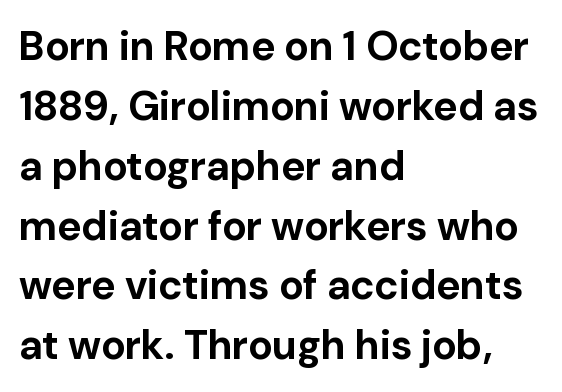
The image shows 41 px bold sans-serif type, upright; set left-aligned, normal line spacing (1.46x), normal letter spacing, not underlined; low stroke contrast and a medium x-height.
